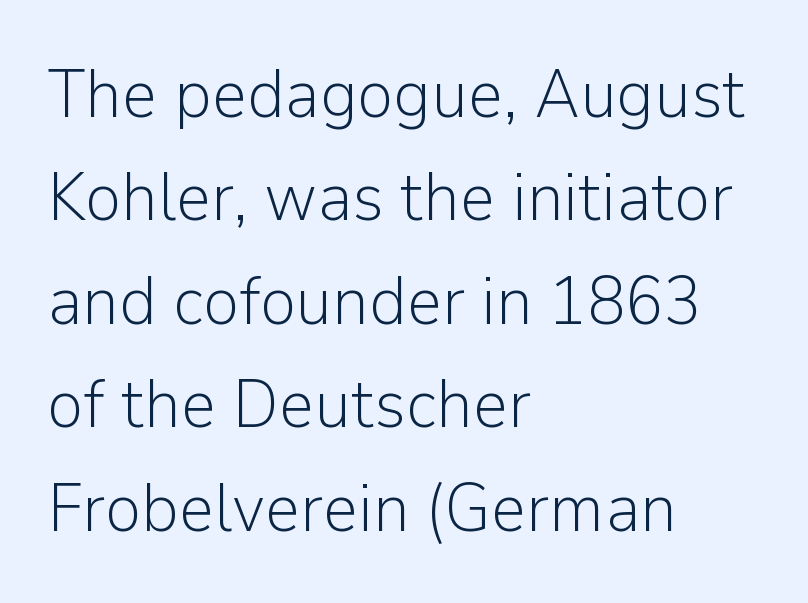
{"serif": "no", "italic": "no", "bold": "no", "weight": "light", "width": "normal", "stroke_contrast": "low", "x_height": "medium", "monospaced": "no", "underline": "no", "align": "left", "line_spacing": "normal", "line_spacing_ratio": 1.5, "letter_spacing": "normal", "letter_spacing_em": 0.0, "glyph_px": 69}
